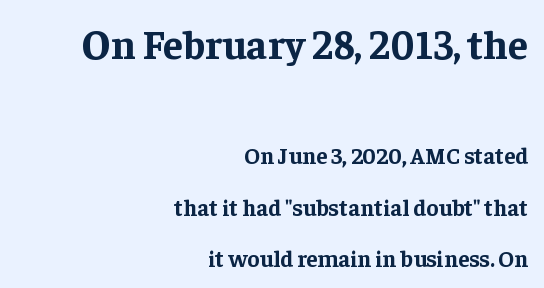
{"serif": "yes", "italic": "no", "bold": "yes", "weight": "bold", "width": "normal", "stroke_contrast": "low", "x_height": "medium", "monospaced": "no", "underline": "no", "align": "right", "line_spacing": "loose", "line_spacing_ratio": 2.23, "letter_spacing": "normal", "letter_spacing_em": 0.0, "larger_block": "first", "size_ratio": 1.78, "glyph_px": 41}
